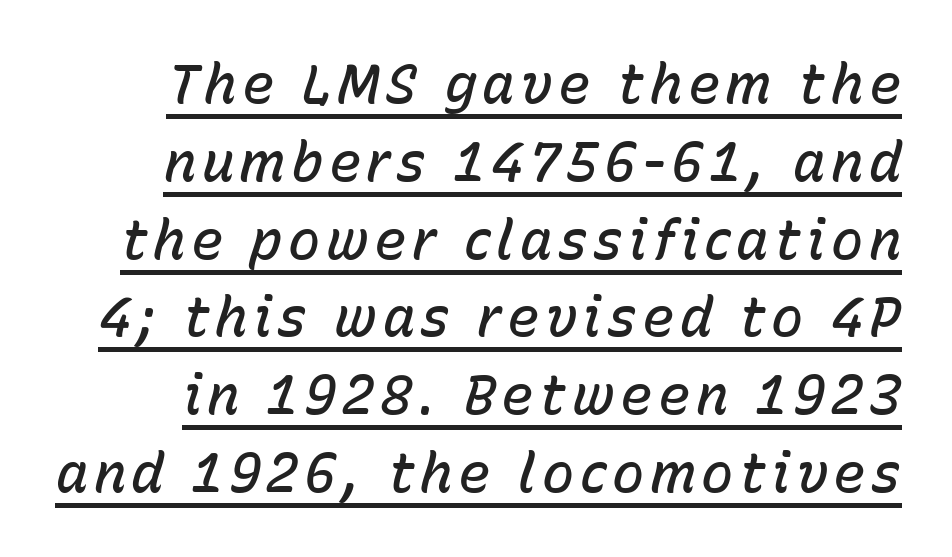
Q: Is the text bold? A: Semi-bold.
Q: Is the text italic (slanted)? A: Yes, it leans right by about 15 degrees.
Q: Is the text underlined? A: Yes.
Q: Is the spacing between lines tight, normal or loose? A: Normal.
Q: Width (condensed, normal, or wide)? A: Normal.
Q: Stroke contrast? A: Low.
Q: x-height? A: Medium.
Q: Monospaced? A: No.
